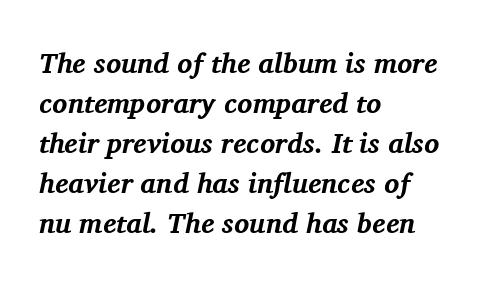
The image shows 28 px bold serif type, italic (leaning right); set left-aligned, normal line spacing (1.43x), normal letter spacing, not underlined; medium stroke contrast and a medium x-height.
